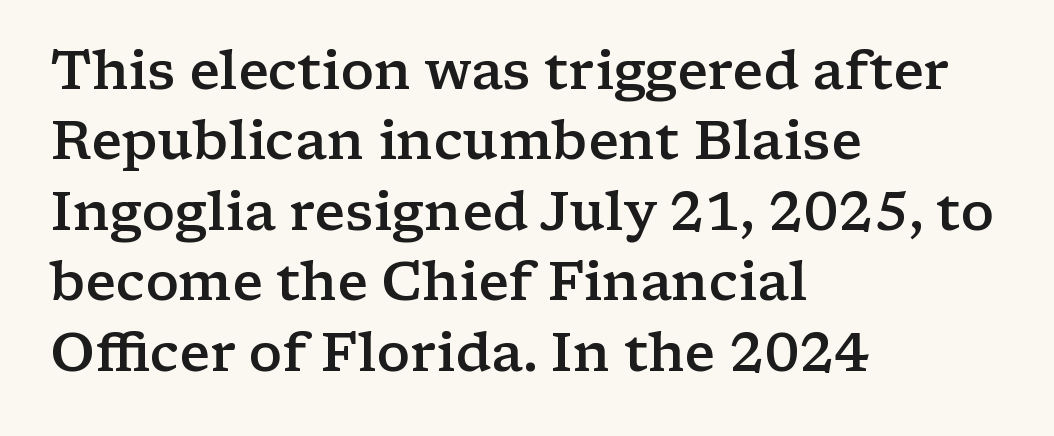
The image shows 53 px semibold, wide serif type, upright; set left-aligned, normal line spacing (1.33x), normal letter spacing, not underlined; low stroke contrast and a medium x-height.
